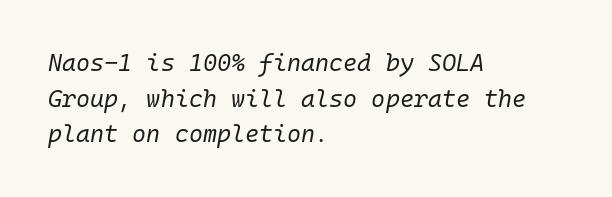
Q: Is the text bold? A: No.
Q: Is the text italic (slanted)? A: Yes, it leans right by about 10 degrees.
Q: Is the text underlined? A: No.
Q: How is the paragraph aligned? A: Left-aligned.
Q: Is the spacing between letters normal or unusually wide? A: Normal.
Q: Is the spacing between lines tight, normal or loose? A: Normal.
